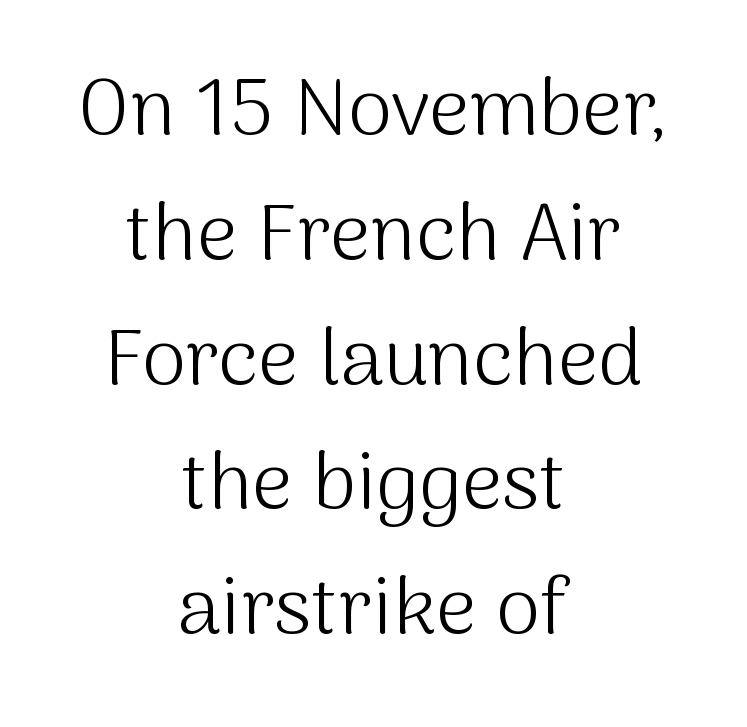
Typeset on center — no edge is straight. Leading matches the norm, producing a regular column. The strokes are not fattened; the text isn't bold. Italic: no, the glyphs are upright roman. Does extra space separate the letters? No, they use regular spacing. Underlining? Definitely not there.
